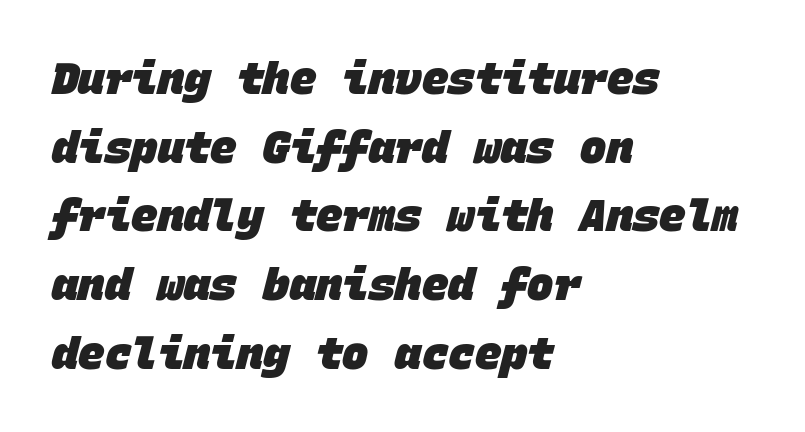
Regarding serifs, this sample does without them. This rendering uses left alignment, leaving the right contour irregular. Underlining? Definitely not there. The passage shown stacks its lines at a standard gap. The face used here is rendered with its standard letterfit.
